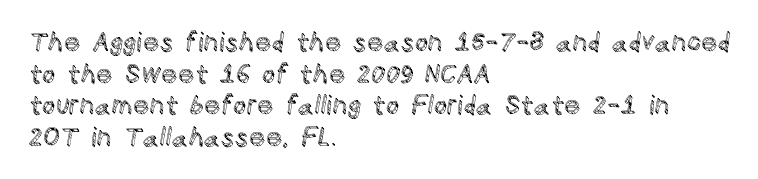
{"underline": "no", "align": "left", "line_spacing_ratio": 1.22, "letter_spacing": "normal", "letter_spacing_em": 0.0, "glyph_px": 26}
